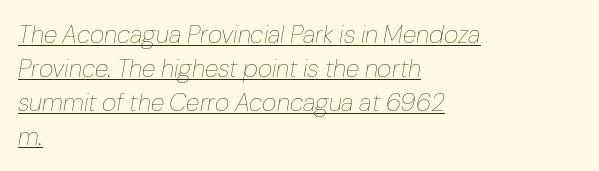
{"italic": "yes", "lean": "right", "slant_degrees": 10, "bold": "no", "underline": "yes", "align": "left", "line_spacing": "normal", "line_spacing_ratio": 1.36, "letter_spacing": "normal", "letter_spacing_em": 0.0, "glyph_px": 25}
